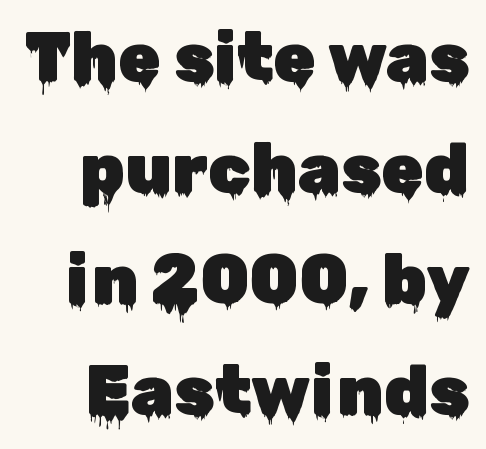
The string is rendered with underlining switched off. No extra tracking has been applied to these lines. Check where the strokes stop: nothing finishes them off — pure sans. The block of text has a typical density, with ordinary space between rows.
